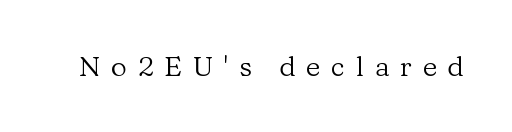
The image shows 28 px regular-weight serif type, upright; set unusually wide letter spacing (+0.38 em), not underlined; low stroke contrast and a medium x-height.
